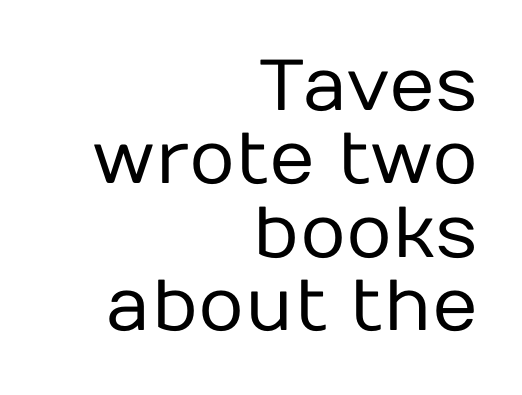
{"serif": "no", "italic": "no", "bold": "no", "weight": "regular", "width": "normal", "stroke_contrast": "low", "x_height": "medium", "monospaced": "no", "underline": "no", "align": "right", "line_spacing": "tight", "line_spacing_ratio": 1.02, "letter_spacing": "normal", "letter_spacing_em": 0.0, "glyph_px": 72}
